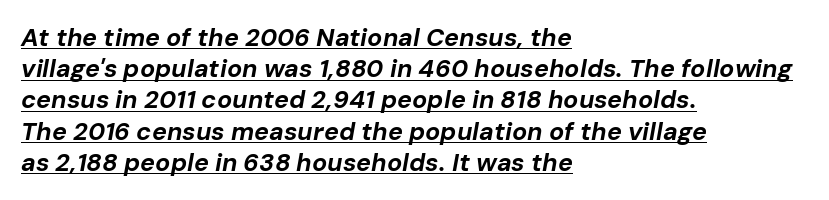
Q: Is the text bold? A: Yes.
Q: Is the text italic (slanted)? A: Yes, it leans right by about 10 degrees.
Q: Is the text underlined? A: Yes.
Q: How is the paragraph aligned? A: Left-aligned.
Q: Is the spacing between letters normal or unusually wide? A: Normal.
Q: Is the spacing between lines tight, normal or loose? A: Normal.
